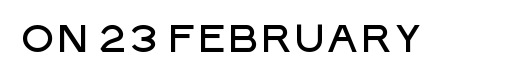
Q: Is the text italic (slanted)? A: No, it is upright.
Q: Is the typeface a serif or a sans-serif typeface? A: Sans-serif.
Q: Is the text underlined? A: No.
Q: Is the spacing between letters normal or unusually wide? A: Normal.
Q: Width (condensed, normal, or wide)? A: Normal.
Q: Stroke contrast? A: Low.
Q: x-height? A: Large.
Q: Monospaced? A: No.
